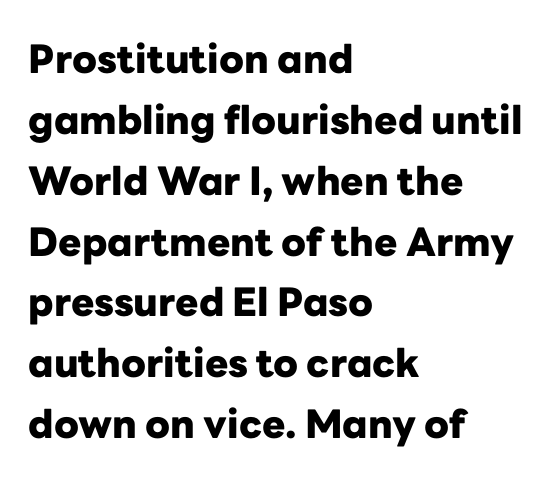
Q: Is the text bold? A: Yes.
Q: Is the text italic (slanted)? A: No, it is upright.
Q: Is the typeface a serif or a sans-serif typeface? A: Sans-serif.
Q: Is the text underlined? A: No.
Q: How is the paragraph aligned? A: Left-aligned.
Q: Is the spacing between letters normal or unusually wide? A: Normal.
Q: Is the spacing between lines tight, normal or loose? A: Normal.
Q: Width (condensed, normal, or wide)? A: Normal.
Q: Stroke contrast? A: Low.
Q: x-height? A: Medium.
Q: Monospaced? A: No.
